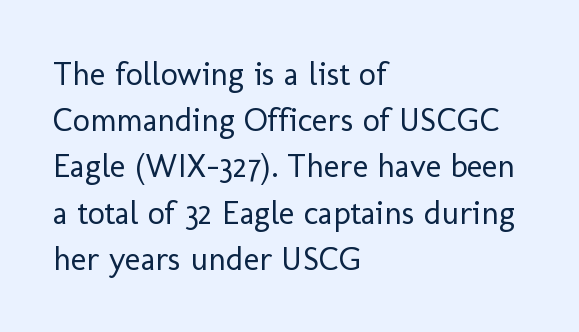
The image shows 33 px regular-weight sans-serif type, upright; set left-aligned, normal line spacing (1.4x), normal letter spacing, not underlined; low stroke contrast and a medium x-height.
